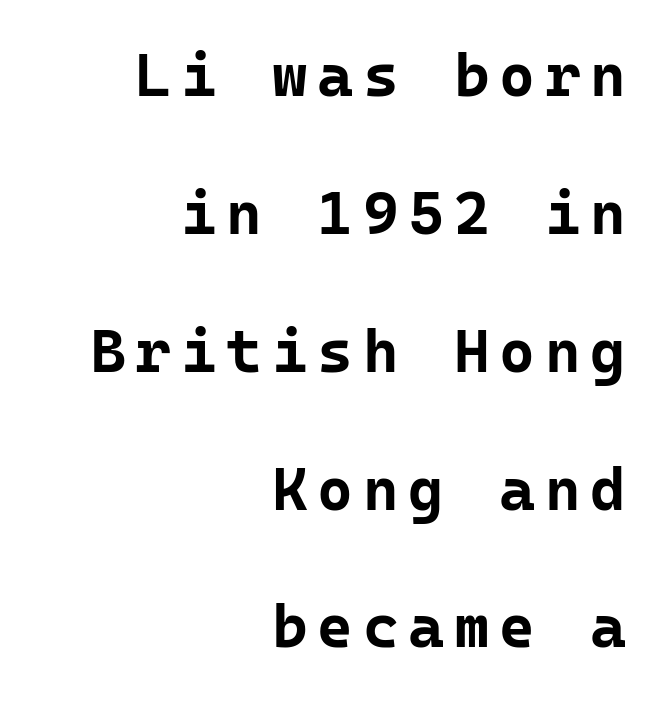
Strong, thick strokes mark this as bold type. A student would call this right alignment; a typographer would say flush right, rag left. Each letter's strokes conclude bluntly, with no projecting serifs. These lines were composed using upright roman letters. This sample has the even, mechanical cadence of fixed-width lettering. Summary of vertical rhythm: relaxed, with wide interline spacing.
